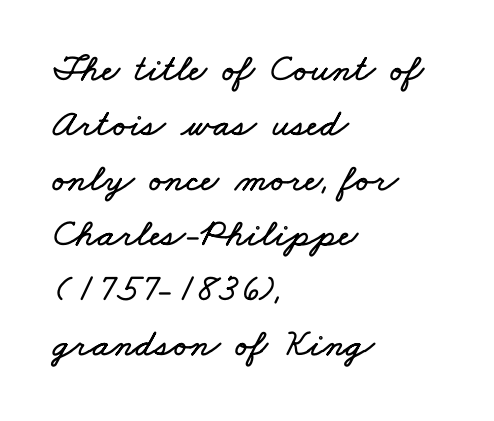
Q: Is the text underlined? A: No.
Q: How is the paragraph aligned? A: Left-aligned.
Q: Is the spacing between letters normal or unusually wide? A: Normal.
Q: Is the spacing between lines tight, normal or loose? A: Normal.
Q: Width (condensed, normal, or wide)? A: Wide.
Q: Stroke contrast? A: Low.
Q: x-height? A: Small.
Q: Monospaced? A: No.
